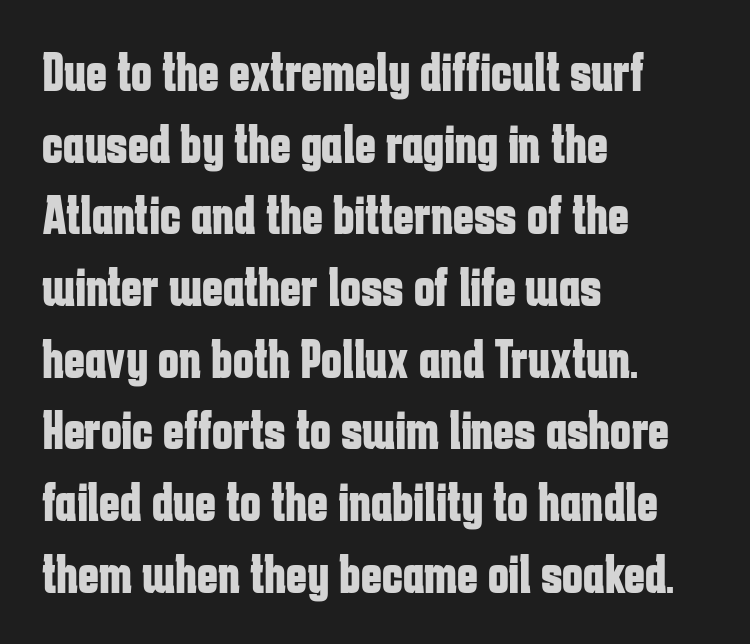
{"serif": "no", "italic": "no", "bold": "yes", "weight": "bold", "width": "condensed", "stroke_contrast": "low", "x_height": "medium", "monospaced": "no", "underline": "no", "align": "left", "line_spacing": "normal", "line_spacing_ratio": 1.28, "letter_spacing": "normal", "letter_spacing_em": 0.0, "glyph_px": 56}
